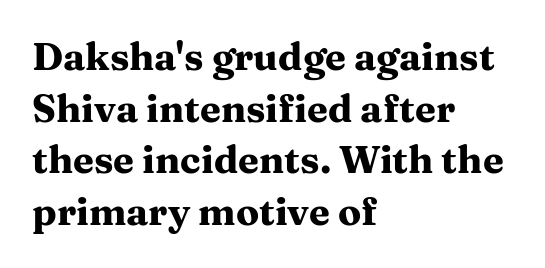
{"serif": "yes", "italic": "no", "bold": "yes", "weight": "heavy", "width": "wide", "stroke_contrast": "medium", "x_height": "medium", "monospaced": "no", "underline": "no", "align": "left", "line_spacing": "normal", "line_spacing_ratio": 1.36, "letter_spacing": "normal", "letter_spacing_em": 0.0, "glyph_px": 38}
